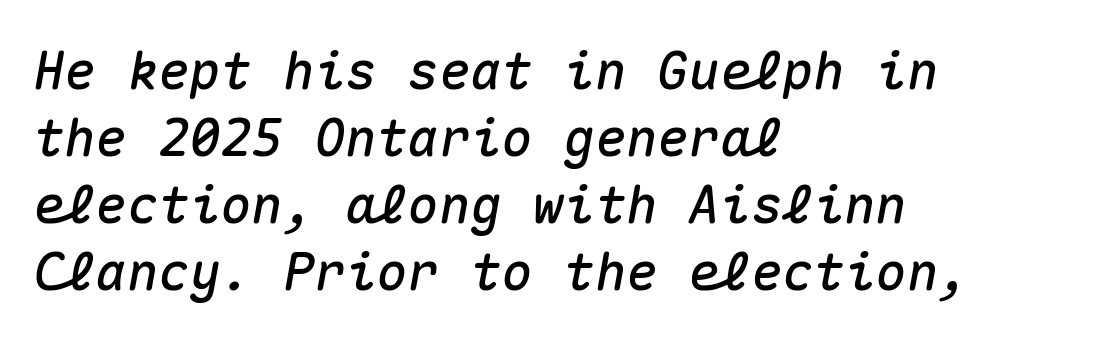
{"italic": "yes", "lean": "right", "slant_degrees": 10, "width": "normal", "stroke_contrast": "medium", "x_height": "medium", "monospaced": "yes", "underline": "no", "align": "left", "line_spacing": "normal", "line_spacing_ratio": 1.29, "letter_spacing": "normal", "letter_spacing_em": 0.0, "glyph_px": 52}
